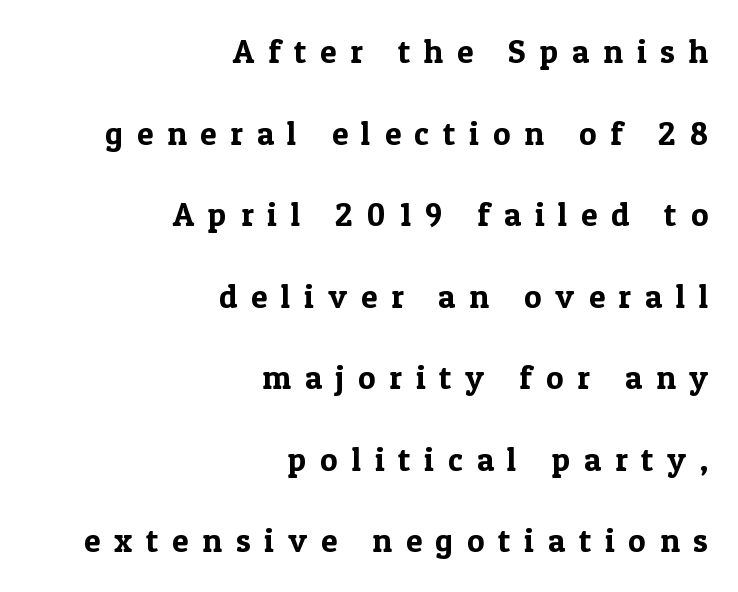
Q: Is the text italic (slanted)? A: No, it is upright.
Q: Is the typeface a serif or a sans-serif typeface? A: Serif.
Q: Is the text underlined? A: No.
Q: How is the paragraph aligned? A: Right-aligned.
Q: Is the spacing between letters normal or unusually wide? A: Unusually wide.
Q: Is the spacing between lines tight, normal or loose? A: Loose.
Q: Width (condensed, normal, or wide)? A: Normal.
Q: x-height? A: Medium.
Q: Monospaced? A: No.
